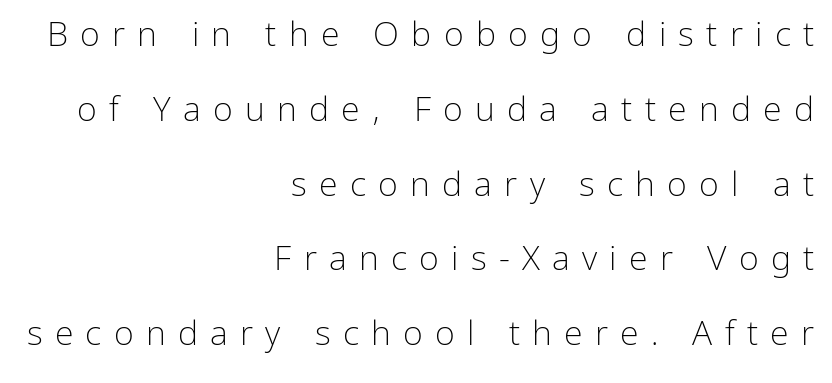
{"serif": "no", "italic": "no", "bold": "no", "weight": "light", "width": "normal", "stroke_contrast": "low", "x_height": "medium", "monospaced": "no", "underline": "no", "align": "right", "line_spacing": "loose", "line_spacing_ratio": 2.2, "letter_spacing": "wide", "letter_spacing_em": 0.36, "glyph_px": 34}
